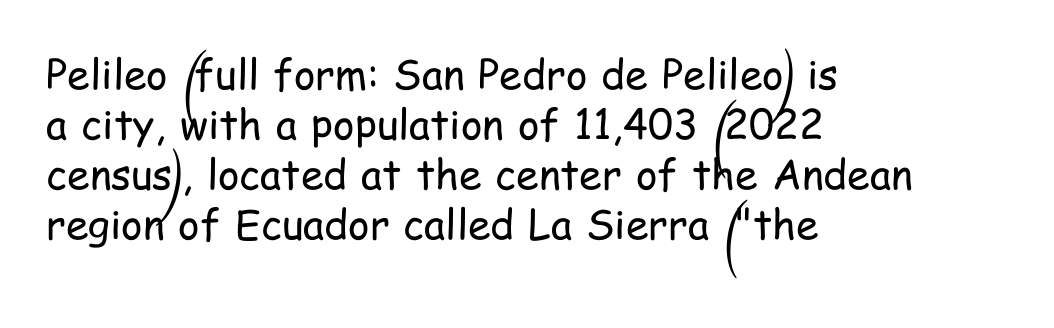
{"serif": "no", "italic": "no", "bold": "no", "weight": "regular", "width": "condensed", "stroke_contrast": "low", "x_height": "medium", "monospaced": "no", "underline": "no", "align": "left", "line_spacing_ratio": 1.22, "letter_spacing": "normal", "letter_spacing_em": 0.0, "glyph_px": 41}
